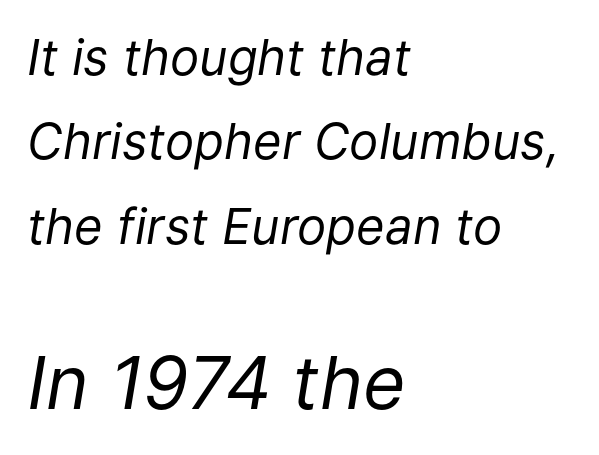
{"italic": "yes", "lean": "right", "slant_degrees": 9, "bold": "no", "weight": "regular", "width": "normal", "stroke_contrast": "low", "x_height": "medium", "monospaced": "no", "underline": "no", "align": "left", "line_spacing_ratio": 1.72, "letter_spacing": "normal", "letter_spacing_em": 0.0, "larger_block": "second", "size_ratio": 1.49, "glyph_px": 73}
